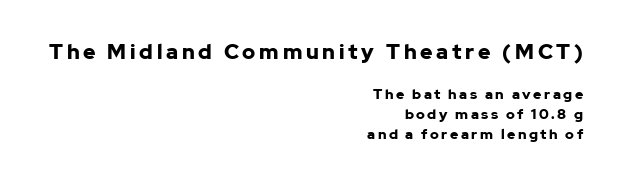
{"italic": "no", "bold": "yes", "underline": "no", "align": "right", "line_spacing": "normal", "line_spacing_ratio": 1.44, "larger_block": "first", "size_ratio": 1.5, "glyph_px": 21}
